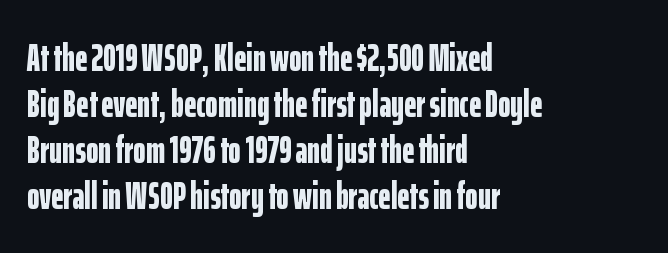
Honestly, there is no underline to notice here at all. This is sans-serif lettering, the kind often seen on screens and signage. The glyphs have the mass of a bold cut. The lettering stays uniformly vertical, giving the passage a roman look.
